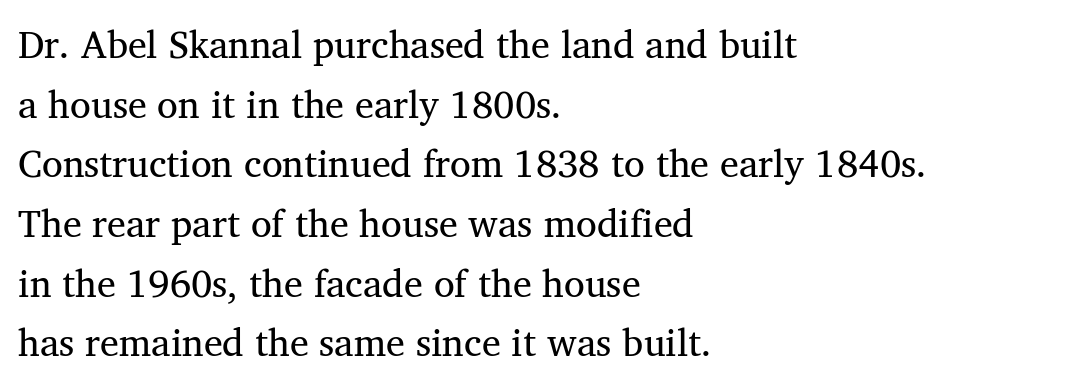
Q: Is the text bold? A: No.
Q: Is the text italic (slanted)? A: No, it is upright.
Q: Is the typeface a serif or a sans-serif typeface? A: Serif.
Q: Is the text underlined? A: No.
Q: How is the paragraph aligned? A: Left-aligned.
Q: Is the spacing between letters normal or unusually wide? A: Normal.
Q: Is the spacing between lines tight, normal or loose? A: Normal.
Q: Width (condensed, normal, or wide)? A: Normal.
Q: Stroke contrast? A: Medium.
Q: x-height? A: Medium.
Q: Monospaced? A: No.
